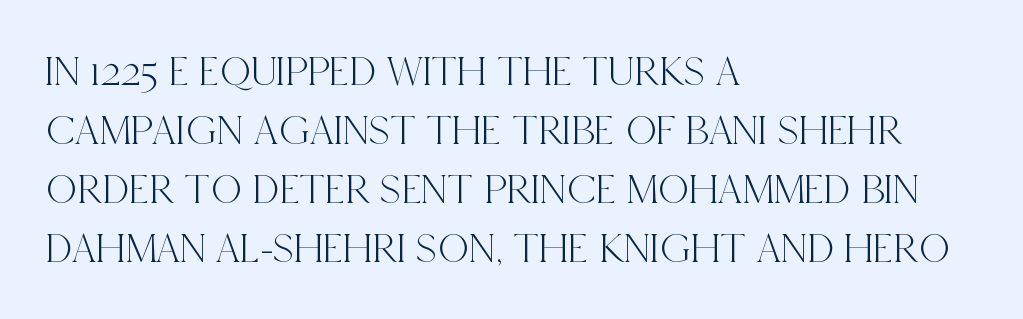
The image shows 43 px condensed serif type, upright; set left-aligned, normal line spacing (1.37x), normal letter spacing, not underlined; a large x-height.
